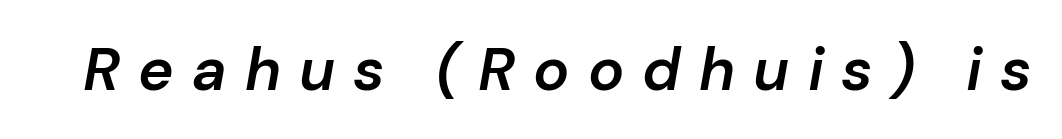
The face used here is a semibold: visibly heavier than regular, lighter than bold. If you drew a line through each stem, it would be angled. The letterforms stand isolated, each surrounded by extra space. You could not count columns in this text — the font is proportionally spaced.
